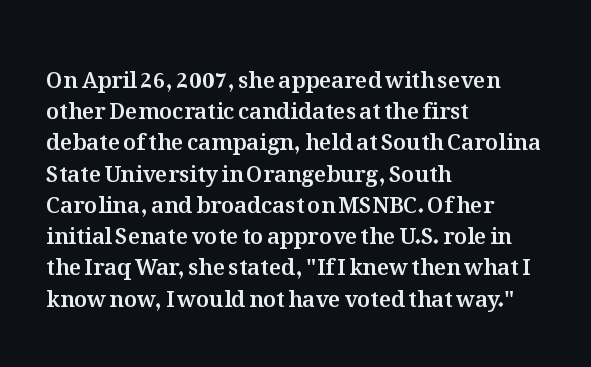
Q: Is the text italic (slanted)? A: No, it is upright.
Q: Is the text underlined? A: No.
Q: How is the paragraph aligned? A: Left-aligned.
Q: Is the spacing between letters normal or unusually wide? A: Normal.
Q: Is the spacing between lines tight, normal or loose? A: Normal.
